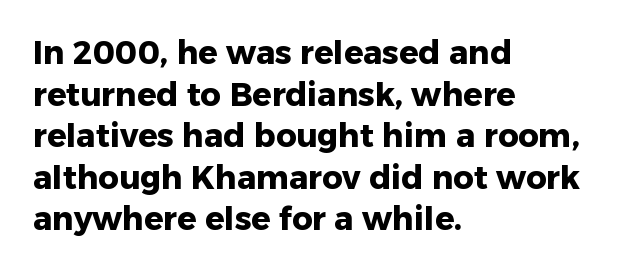
{"serif": "no", "italic": "no", "bold": "yes", "weight": "heavy", "width": "normal", "stroke_contrast": "low", "x_height": "medium", "monospaced": "no", "underline": "no", "align": "left", "line_spacing": "normal", "line_spacing_ratio": 1.3, "letter_spacing": "normal", "letter_spacing_em": 0.0, "glyph_px": 32}
